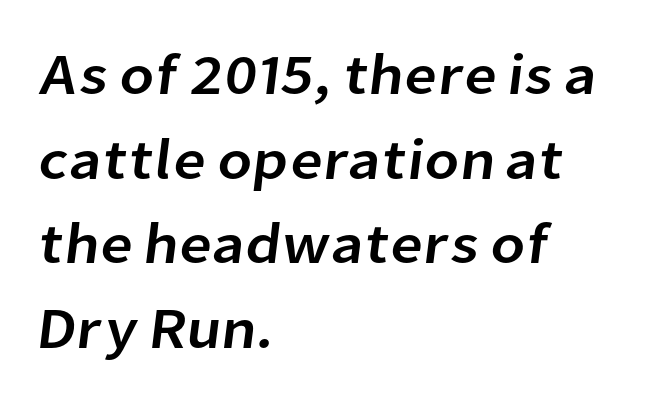
Q: Is the typeface a serif or a sans-serif typeface? A: Sans-serif.
Q: Is the text underlined? A: No.
Q: How is the paragraph aligned? A: Left-aligned.
Q: Is the spacing between letters normal or unusually wide? A: Normal.
Q: Is the spacing between lines tight, normal or loose? A: Normal.
Q: Width (condensed, normal, or wide)? A: Normal.
Q: Stroke contrast? A: Low.
Q: x-height? A: Medium.
Q: Monospaced? A: No.
